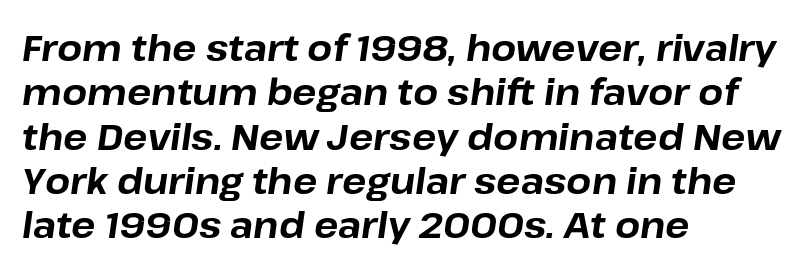
Caption: standard tracking, unaltered. Words float on clear page, feet unadorned. Spacing verdict: proportional, widths tailored to each character. The paragraph shown leans on its left margin.
